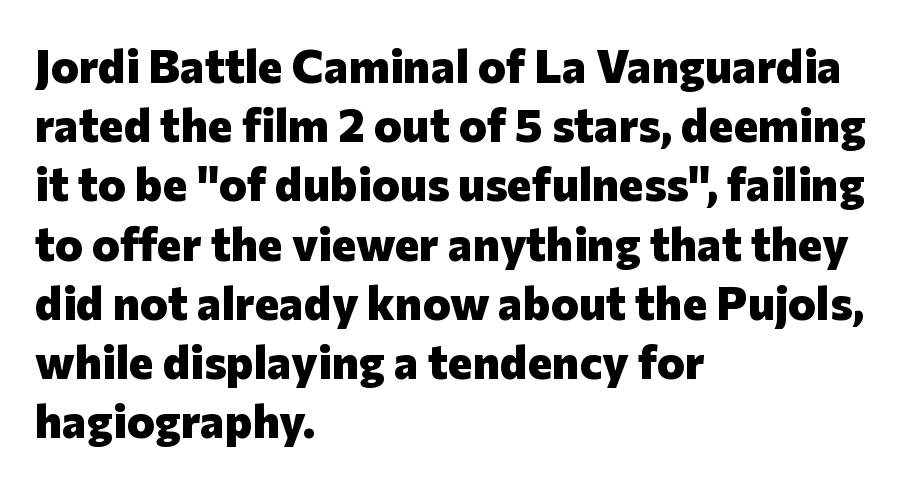
{"serif": "no", "italic": "no", "bold": "yes", "weight": "heavy", "width": "normal", "stroke_contrast": "low", "x_height": "medium", "monospaced": "no", "underline": "no", "align": "left", "line_spacing": "normal", "line_spacing_ratio": 1.26, "letter_spacing": "normal", "letter_spacing_em": 0.0, "glyph_px": 47}
